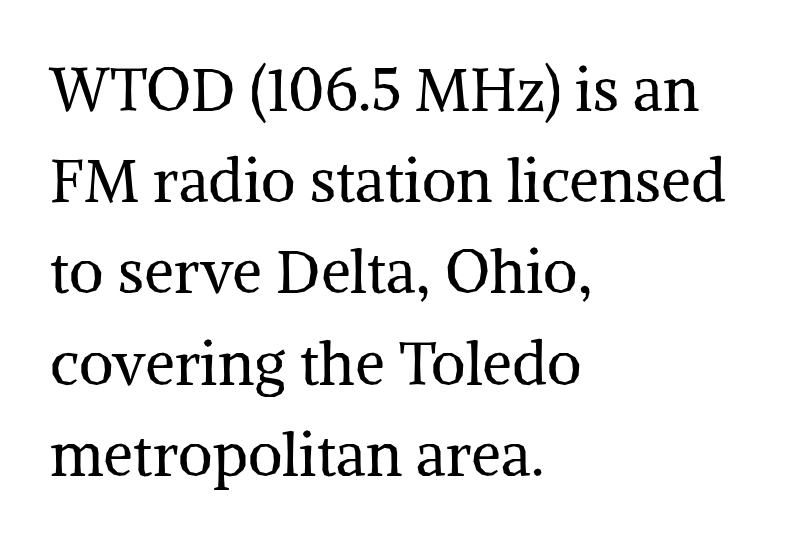
A serif font was chosen for this passage. One glance says typical: line gaps are just what's usual. These lines are rendered in a variable-pitch font. Unlike italic type, these characters show no tilt at all.
